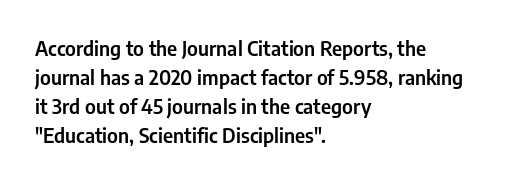
{"italic": "no", "underline": "no", "align": "left", "line_spacing": "normal", "line_spacing_ratio": 1.45, "letter_spacing": "normal", "letter_spacing_em": 0.0, "glyph_px": 20}
